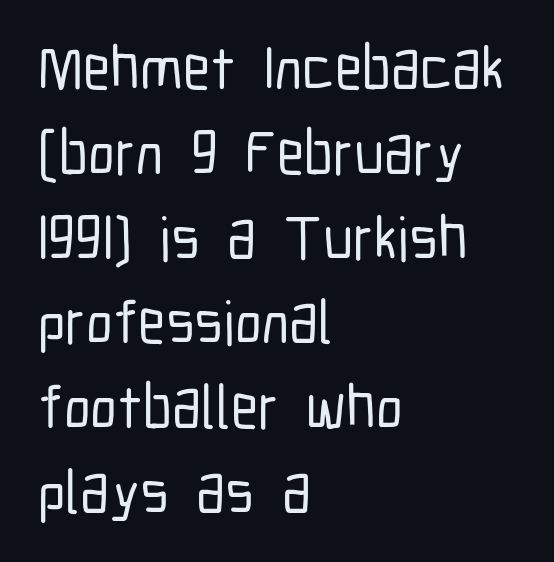
Q: Is the text italic (slanted)? A: No, it is upright.
Q: Is the typeface a serif or a sans-serif typeface? A: Sans-serif.
Q: Is the text underlined? A: No.
Q: How is the paragraph aligned? A: Left-aligned.
Q: Is the spacing between letters normal or unusually wide? A: Normal.
Q: Is the spacing between lines tight, normal or loose? A: Normal.
Q: Width (condensed, normal, or wide)? A: Condensed.
Q: Stroke contrast? A: Low.
Q: x-height? A: Medium.
Q: Monospaced? A: No.
